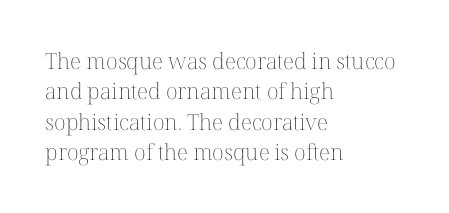
The image shows 22 px text type, upright; set left-aligned, normal line spacing (1.38x), normal letter spacing, not underlined.
